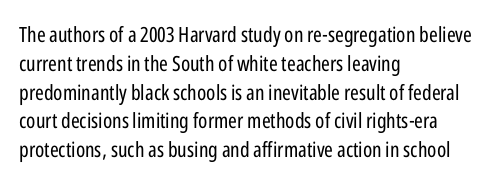
Each new line begins a customary step beneath the previous one. Stems here are at most as thick as an everyday book face. Words appear dense and cohesive because spacing is normal. Descenders hang freely into open space. The axis of the letterforms is exactly vertical.
